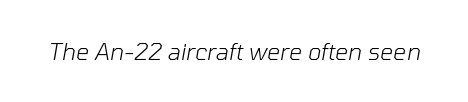
This reads as an unemphasized weight, regular at the heaviest. Unmarked baselines from the first word to the last. Compared with typical body copy, the letter spacing here is the same. Characters are canted at an angle relative to the baseline's perpendicular.
